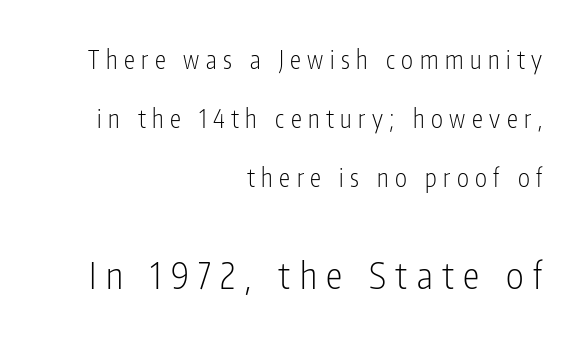
The image shows 37 px light, condensed sans-serif type, upright; set right-aligned, loose line spacing (2.36x), unusually wide letter spacing (+0.26 em), not underlined; the second (bottom) block is 1.48x larger; low stroke contrast and a medium x-height.
